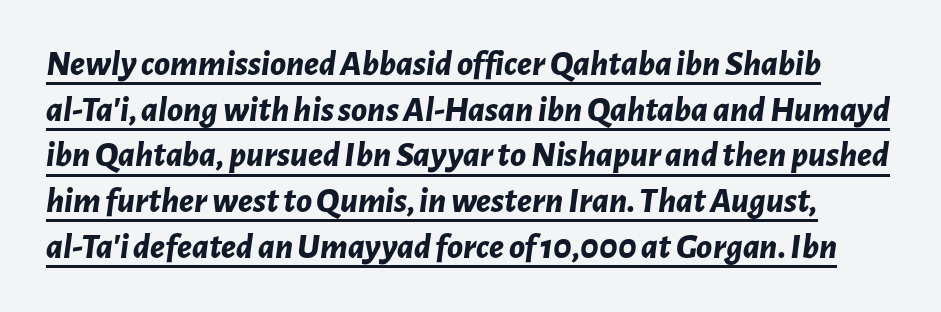
{"italic": "yes", "lean": "right", "slant_degrees": 7, "bold": "yes", "weight": "bold", "width": "normal", "stroke_contrast": "low", "x_height": "medium", "monospaced": "no", "underline": "yes", "line_spacing": "normal", "line_spacing_ratio": 1.27, "letter_spacing": "normal", "letter_spacing_em": 0.0, "glyph_px": 36}
